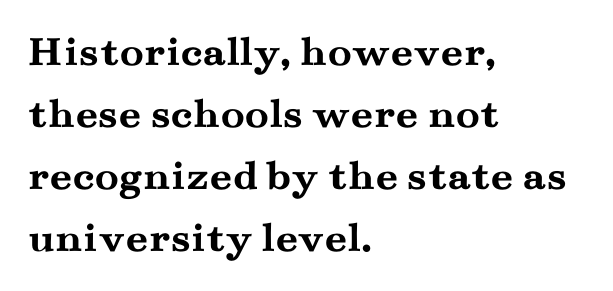
{"serif": "yes", "italic": "no", "bold": "yes", "weight": "semibold", "width": "wide", "stroke_contrast": "medium", "x_height": "small", "monospaced": "no", "underline": "no", "align": "left", "line_spacing": "normal", "line_spacing_ratio": 1.41, "letter_spacing": "normal", "letter_spacing_em": 0.0, "glyph_px": 44}
